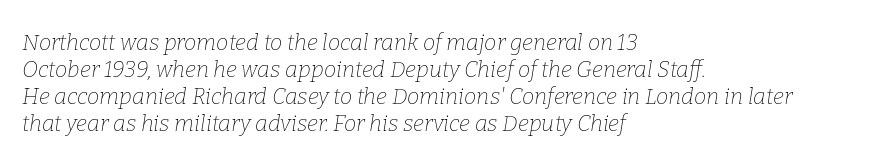
{"italic": "yes", "lean": "right", "slant_degrees": 9, "bold": "no", "underline": "no", "align": "left", "line_spacing_ratio": 1.23, "letter_spacing": "normal", "letter_spacing_em": 0.0, "glyph_px": 22}
